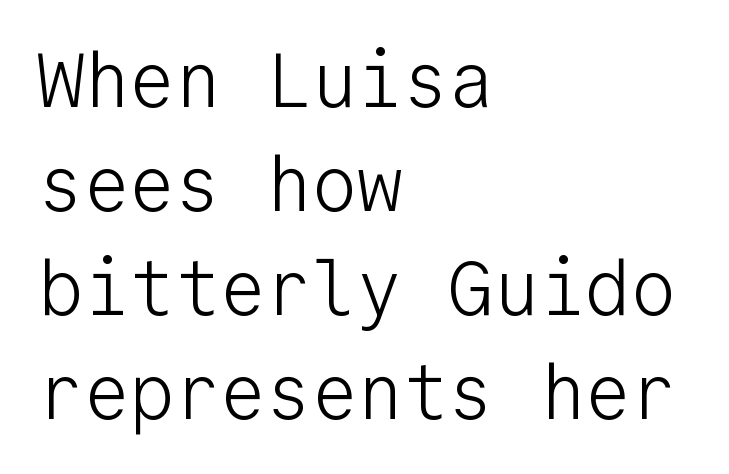
The image shows 76 px light sans-serif type, upright, monospaced; set left-aligned, normal line spacing (1.37x), normal letter spacing, not underlined; low stroke contrast and a medium x-height.
